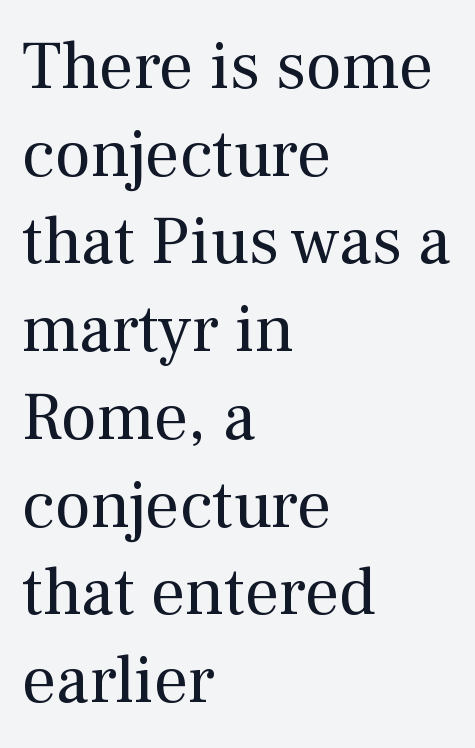
Q: Is the text bold? A: No.
Q: Is the text italic (slanted)? A: No, it is upright.
Q: Is the typeface a serif or a sans-serif typeface? A: Serif.
Q: Is the text underlined? A: No.
Q: How is the paragraph aligned? A: Left-aligned.
Q: Is the spacing between letters normal or unusually wide? A: Normal.
Q: Is the spacing between lines tight, normal or loose? A: Normal.
Q: Width (condensed, normal, or wide)? A: Normal.
Q: Stroke contrast? A: Medium.
Q: x-height? A: Medium.
Q: Monospaced? A: No.
